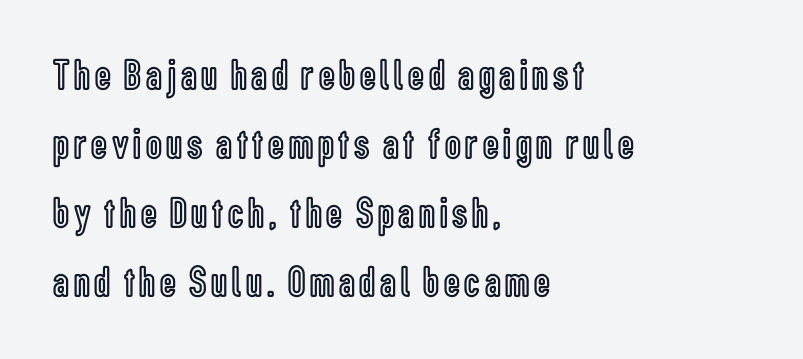
Q: Is the text italic (slanted)? A: No, it is upright.
Q: Is the text underlined? A: No.
Q: How is the paragraph aligned? A: Left-aligned.
Q: Is the spacing between lines tight, normal or loose? A: Normal.
Q: Width (condensed, normal, or wide)? A: Condensed.
Q: x-height? A: Medium.
Q: Monospaced? A: No.
